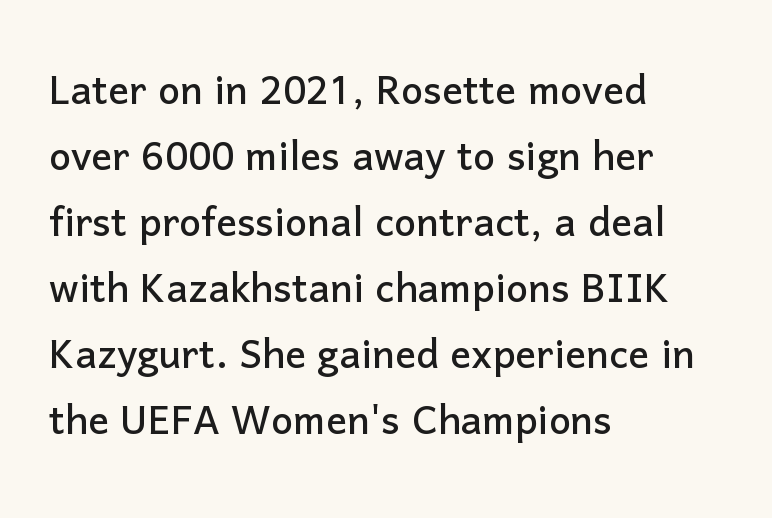
{"serif": "no", "italic": "no", "width": "normal", "stroke_contrast": "low", "x_height": "medium", "monospaced": "no", "underline": "no", "align": "left", "line_spacing": "normal", "line_spacing_ratio": 1.27, "letter_spacing": "normal", "letter_spacing_em": 0.0, "glyph_px": 52}
